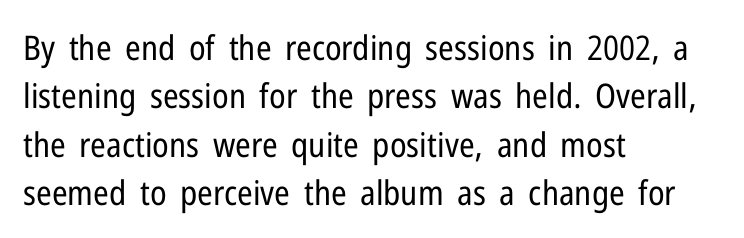
If you drew a line through each stem, it would be perfectly vertical. Leftover space on each line is placed entirely after the last word. Normally led — the rows are evenly, conventionally spaced. Clear beneath every line of the passage. The type is set solid horizontally, with unmodified tracking.
